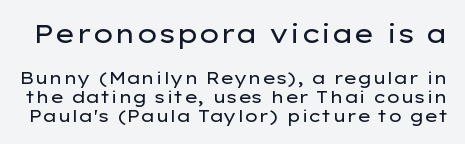
The image shows 26 px text type, upright; set tight line spacing (1.12x), normal letter spacing, not underlined; the first (top) block is 1.53x larger.
